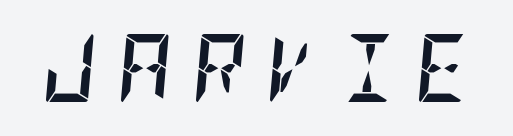
Someone cranked the tracking dial way up on this one. The glyphs are unaccompanied by any horizontal stroke below them. These lines carry a lot of weight — the face is fully bold. The passage shown leans; its letterforms are oblique.
